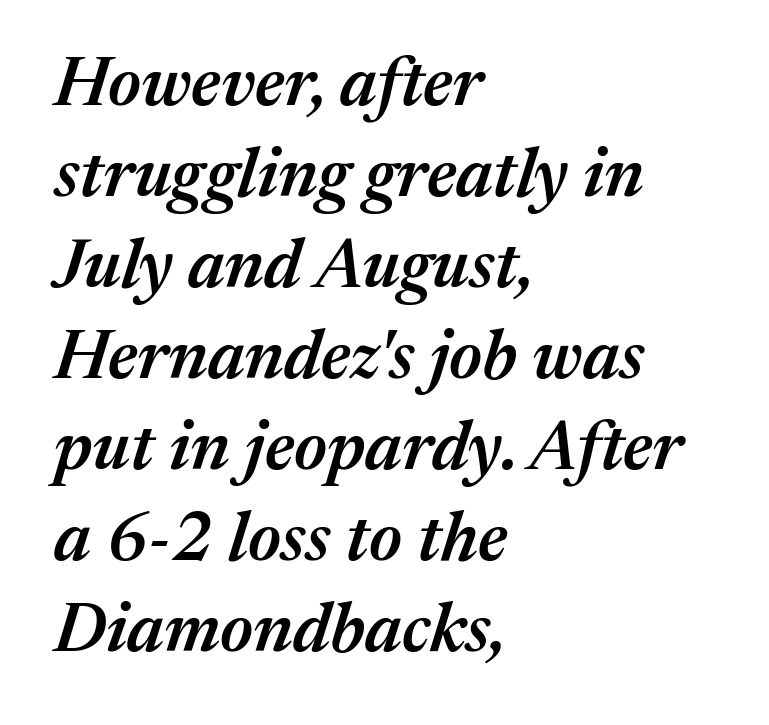
Q: Is the text bold? A: Semi-bold.
Q: Is the text italic (slanted)? A: Yes, it leans right by about 17 degrees.
Q: Is the text underlined? A: No.
Q: How is the paragraph aligned? A: Left-aligned.
Q: Is the spacing between letters normal or unusually wide? A: Normal.
Q: Is the spacing between lines tight, normal or loose? A: Normal.
Q: Width (condensed, normal, or wide)? A: Normal.
Q: Stroke contrast? A: Medium.
Q: x-height? A: Medium.
Q: Monospaced? A: No.
